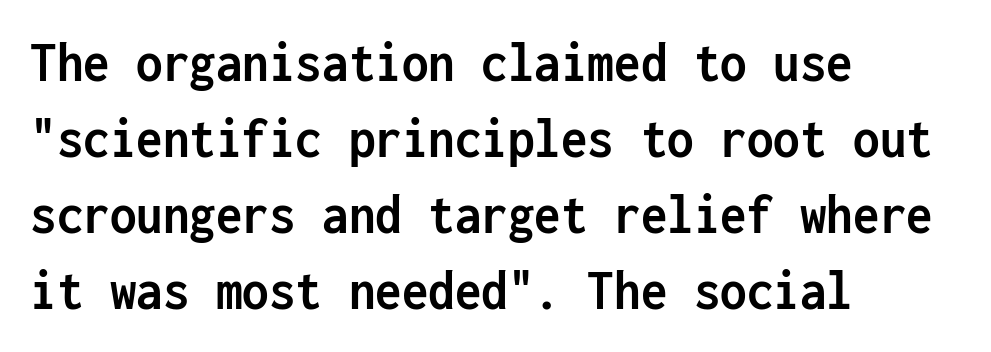
The image shows 59 px semibold, condensed sans-serif type, upright, monospaced; set left-aligned, normal line spacing (1.29x), normal letter spacing, not underlined; low stroke contrast and a medium x-height.
